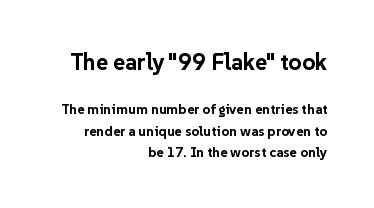
The image shows 23 px bold type, upright; set right-aligned, normal line spacing (1.52x), normal letter spacing, not underlined; the first (top) block is 1.64x larger.
